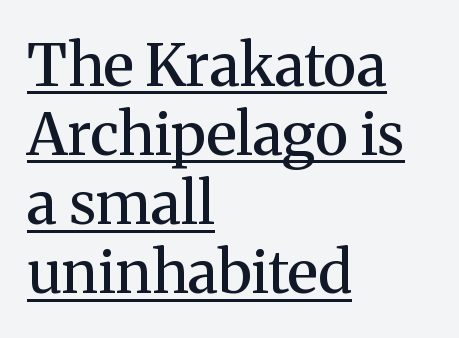
{"serif": "yes", "italic": "no", "bold": "semi", "weight": "semibold", "width": "normal", "stroke_contrast": "medium", "x_height": "medium", "monospaced": "no", "underline": "yes", "align": "left", "line_spacing_ratio": 1.17, "letter_spacing": "normal", "letter_spacing_em": 0.0, "glyph_px": 59}
